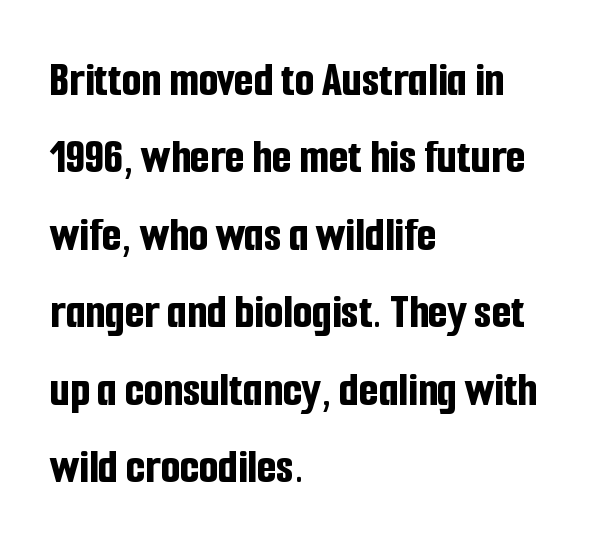
The designer went with a sans here, leaving each stem footless. The setting favours the left margin, as ordinary paragraphs usually do. The strip under each line holds only bare page. Its strokes are broad and dark, the hallmark of bold type. Notice how descenders clear the ascenders below comfortably — that's standard leading. When letters stand straight like this, we call the style roman or upright.
